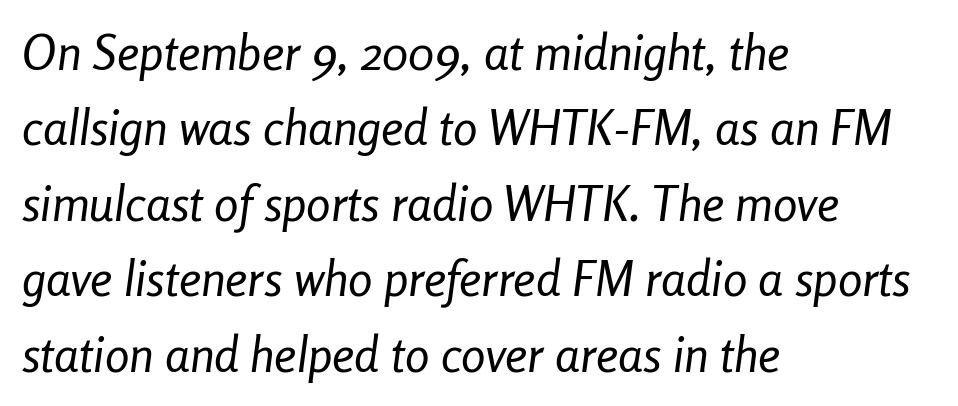
The image shows 49 px regular-weight, condensed type, italic (leaning right); set left-aligned, normal line spacing (1.54x), normal letter spacing, not underlined; low stroke contrast and a medium x-height.
